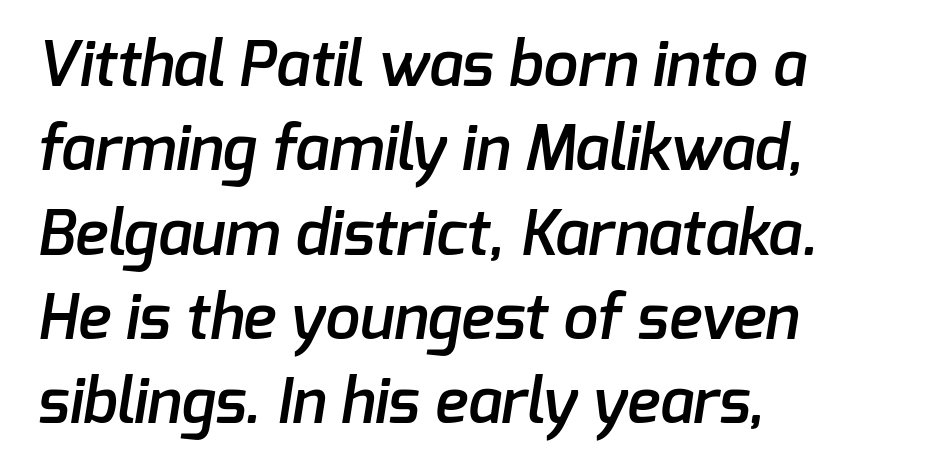
On the weight axis this lands at semibold, roughly 600. You could call the tracking neutral — neither tight nor loose. Nothing sits at the stroke ends, so this counts as sans-serif. The paragraph shown leans on its left margin.
